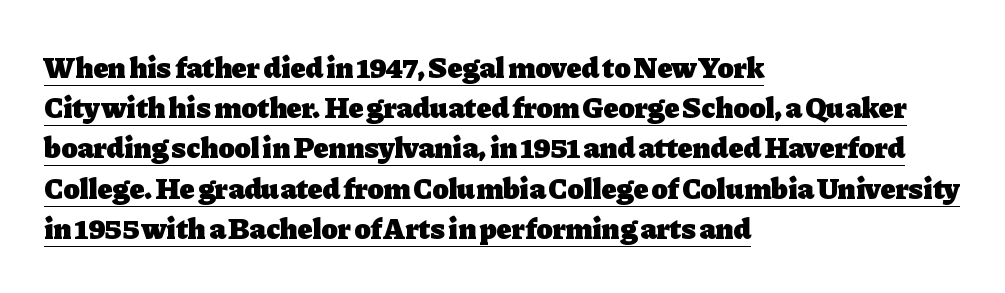
{"serif": "yes", "italic": "no", "bold": "yes", "weight": "heavy", "width": "normal", "stroke_contrast": "low", "x_height": "medium", "monospaced": "no", "underline": "yes", "align": "left", "line_spacing": "normal", "line_spacing_ratio": 1.34, "letter_spacing": "normal", "letter_spacing_em": 0.0, "glyph_px": 30}
